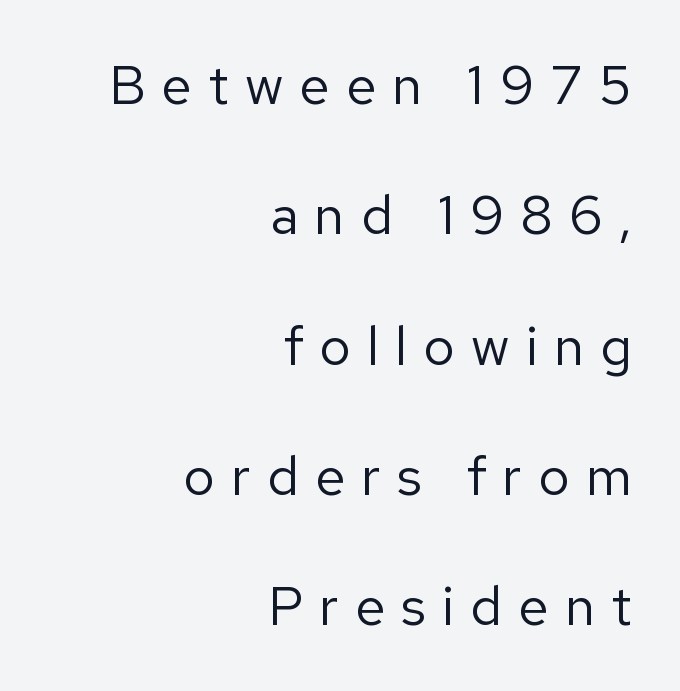
The image shows 55 px regular-weight sans-serif type, upright; set right-aligned, loose line spacing (2.37x), unusually wide letter spacing (+0.29 em), not underlined; low stroke contrast and a medium x-height.
